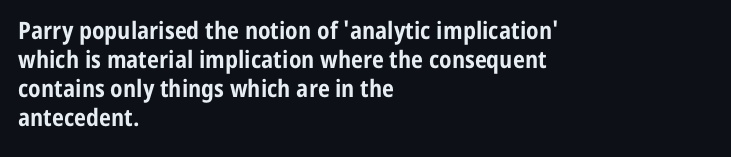
The image shows 24 px bold type, upright; set left-aligned, line spacing 1.21x, normal letter spacing, not underlined.
